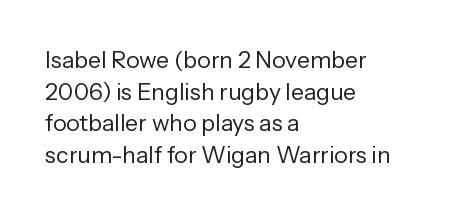
{"italic": "no", "bold": "no", "underline": "no", "align": "left", "line_spacing": "normal", "line_spacing_ratio": 1.37, "letter_spacing": "normal", "letter_spacing_em": 0.0, "glyph_px": 23}
